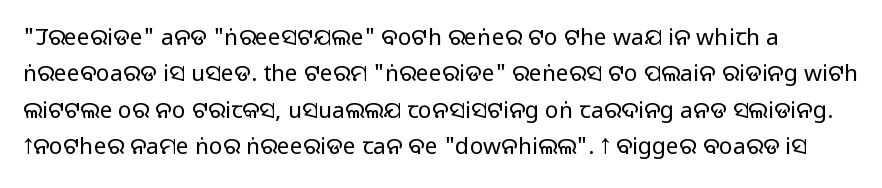
The image shows 23 px text type, upright; set normal line spacing (1.58x), normal letter spacing, not underlined.
